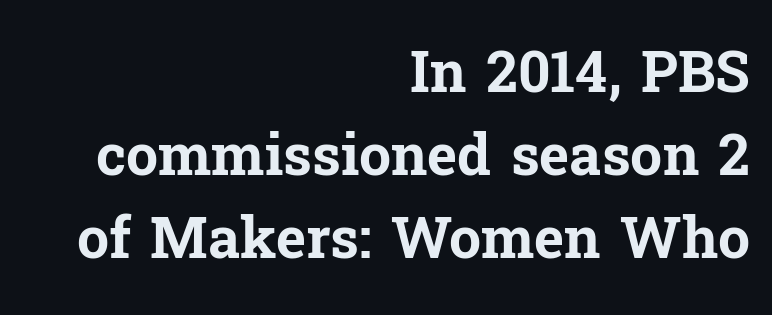
The image shows 57 px bold serif type, upright; set right-aligned, normal line spacing (1.46x), normal letter spacing, not underlined; low stroke contrast and a medium x-height.
